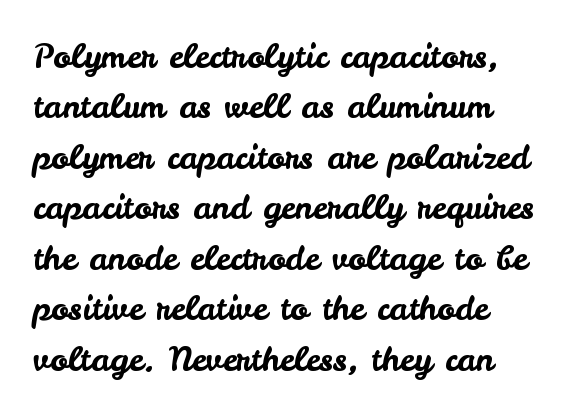
Underline: absent. Is the letter spacing exaggerated? No — it looks like the ordinary default. Note: no serifs on the glyphs. This sample keeps an unexceptional amount of space between lines. The rendering anchors every line to the left-hand side.
